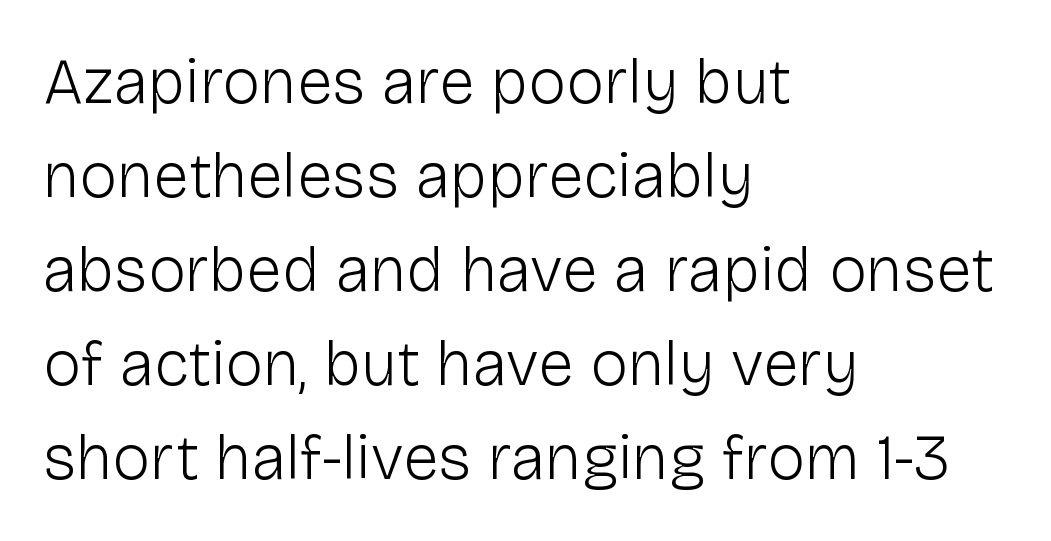
The image shows 64 px light sans-serif type, upright; set left-aligned, normal line spacing (1.47x), normal letter spacing, not underlined; low stroke contrast and a medium x-height.
